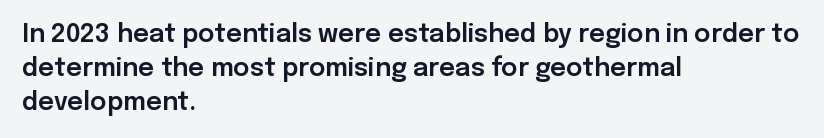
These lines were composed using upright roman letters. Line beginnings align vertically; line endings do not. Quick note: underline off. Nobody touched the tracking dial on this one. Leading matches the norm, producing a regular column.
